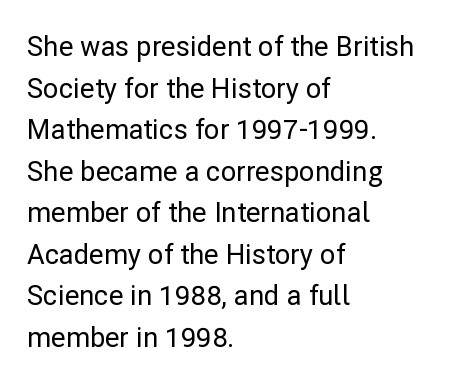
The image shows 27 px text type, upright; set left-aligned, normal line spacing (1.54x), normal letter spacing, not underlined.
